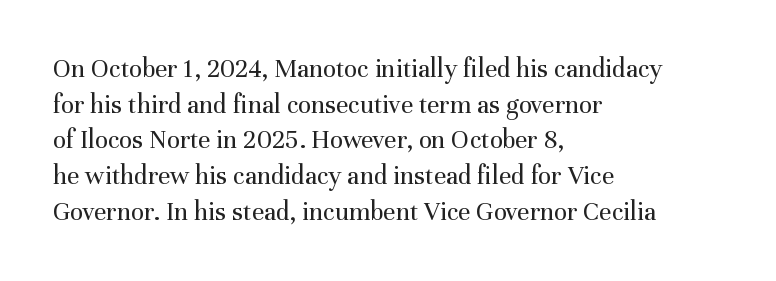
The image shows 27 px text type, upright; set left-aligned, normal line spacing (1.32x), normal letter spacing, not underlined.
